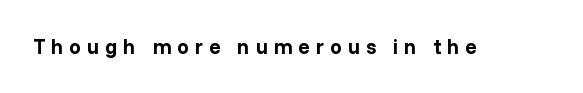
{"italic": "no", "bold": "yes", "underline": "no", "letter_spacing": "wide", "letter_spacing_em": 0.28, "glyph_px": 21}
